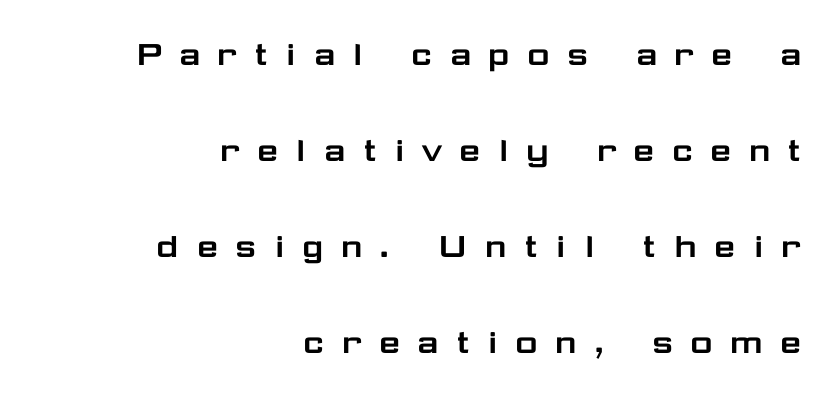
The image shows 39 px wide sans-serif type, upright; set right-aligned, loose line spacing (2.46x), unusually wide letter spacing (+0.39 em), not underlined; low stroke contrast and a medium x-height.
